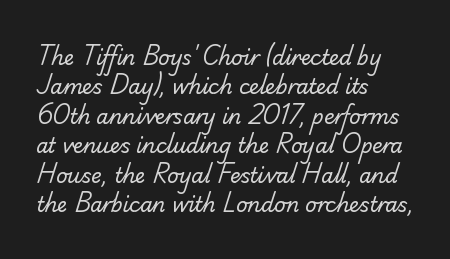
{"bold": "no", "underline": "no", "align": "left", "line_spacing": "normal", "line_spacing_ratio": 1.47, "letter_spacing": "normal", "letter_spacing_em": 0.0, "glyph_px": 20}
